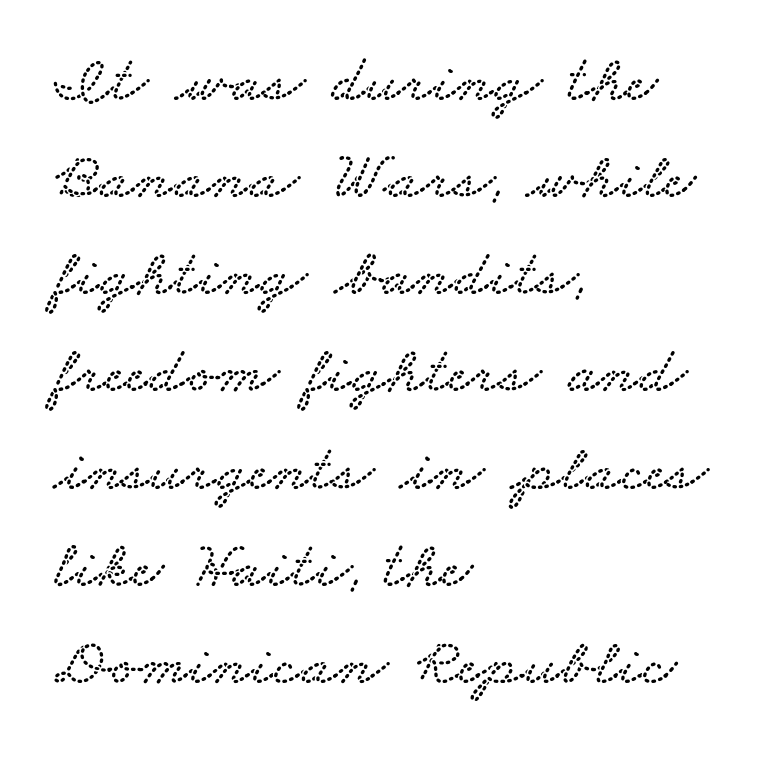
{"serif": "yes", "width": "wide", "stroke_contrast": "low", "x_height": "small", "monospaced": "no", "underline": "no", "align": "left", "line_spacing": "normal", "line_spacing_ratio": 1.45, "letter_spacing": "normal", "letter_spacing_em": 0.0, "glyph_px": 67}
